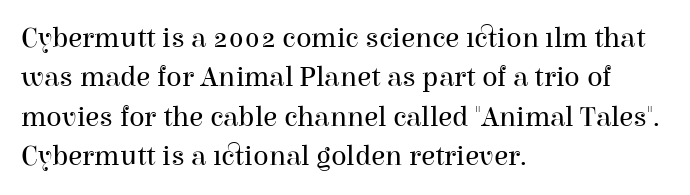
The image shows 29 px regular-weight serif type, upright; set left-aligned, normal line spacing (1.36x), normal letter spacing, not underlined; high stroke contrast and a medium x-height.
